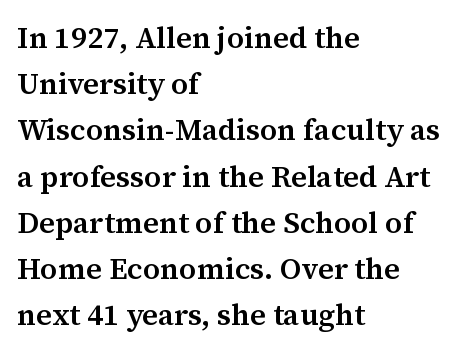
The image shows 30 px semibold serif type, upright; set left-aligned, normal line spacing (1.54x), normal letter spacing, not underlined; medium stroke contrast and a medium x-height.
